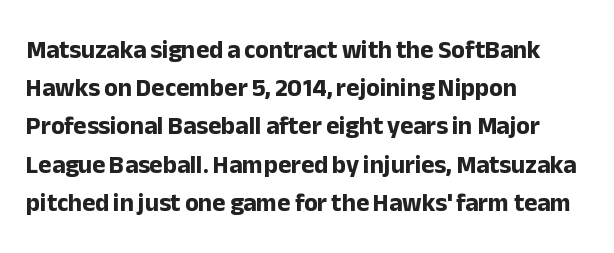
Lines of text with bare space underneath. Quick note: interline space is typical. The line texture is even and compact thanks to regular tracking. The letters stand straight up with perfectly vertical stems. I'd describe the lettering as bold — thick and assertive.
